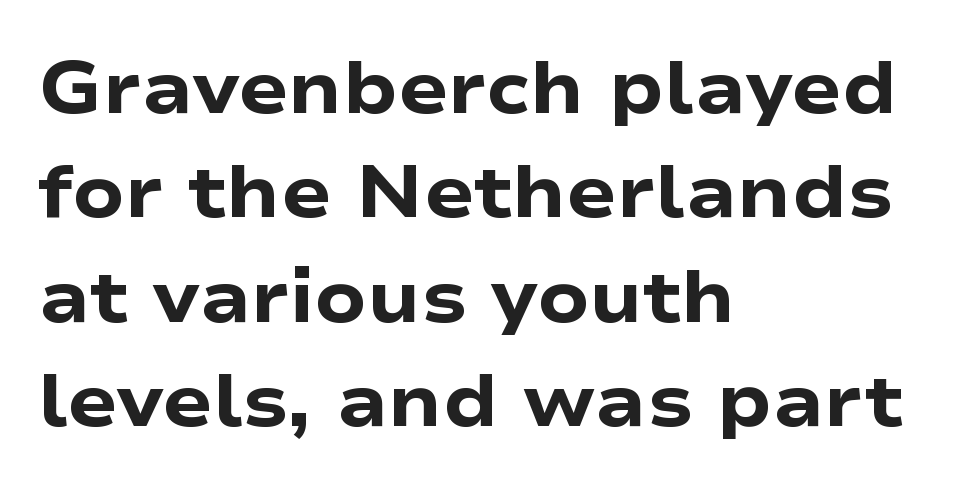
Q: Is the text bold? A: Yes.
Q: Is the text italic (slanted)? A: No, it is upright.
Q: Is the typeface a serif or a sans-serif typeface? A: Sans-serif.
Q: Is the text underlined? A: No.
Q: How is the paragraph aligned? A: Left-aligned.
Q: Is the spacing between letters normal or unusually wide? A: Normal.
Q: Is the spacing between lines tight, normal or loose? A: Normal.
Q: Width (condensed, normal, or wide)? A: Wide.
Q: Stroke contrast? A: Low.
Q: x-height? A: Medium.
Q: Monospaced? A: No.
